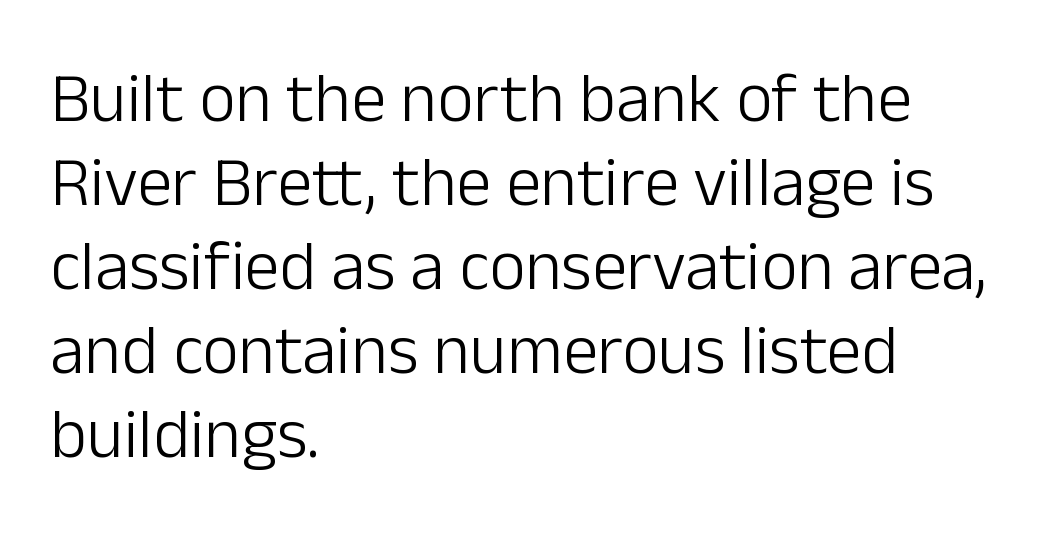
The image shows 70 px light sans-serif type, upright; set left-aligned, line spacing 1.2x, normal letter spacing, not underlined; low stroke contrast and a medium x-height.
